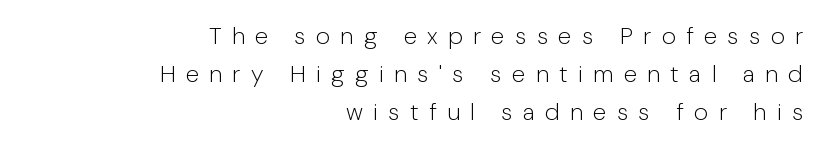
{"italic": "no", "bold": "no", "underline": "no", "align": "right", "line_spacing": "normal", "line_spacing_ratio": 1.59, "letter_spacing": "wide", "letter_spacing_em": 0.43, "glyph_px": 24}
